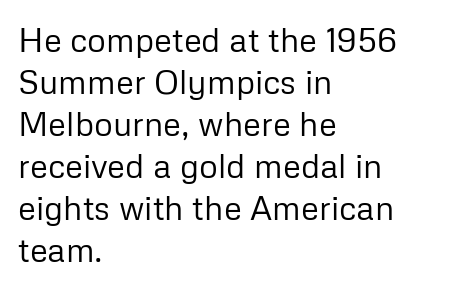
The image shows 33 px regular-weight sans-serif type, upright; set left-aligned, normal line spacing (1.27x), normal letter spacing, not underlined; low stroke contrast and a medium x-height.
